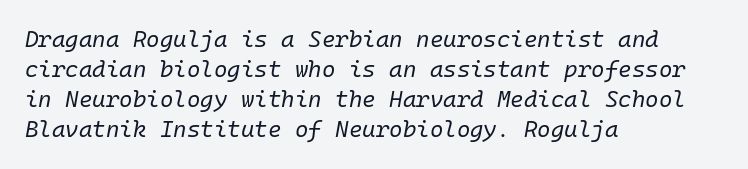
{"italic": "yes", "lean": "right", "slant_degrees": 10, "bold": "no", "underline": "no", "align": "left", "line_spacing": "normal", "line_spacing_ratio": 1.31, "letter_spacing": "normal", "letter_spacing_em": 0.0, "glyph_px": 23}
